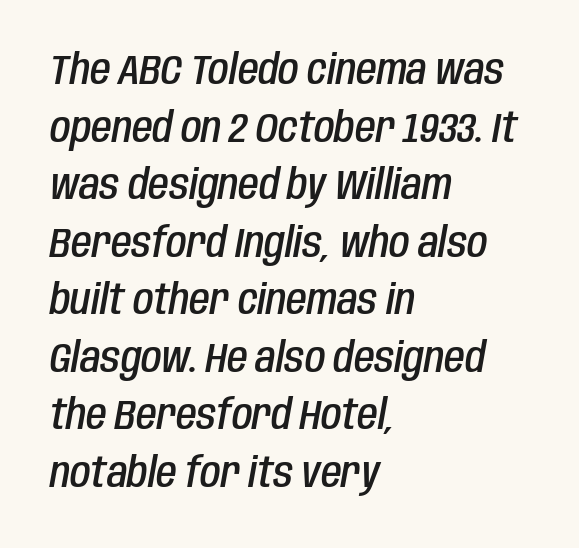
{"italic": "yes", "lean": "right", "slant_degrees": 10, "bold": "semi", "weight": "semibold", "width": "condensed", "stroke_contrast": "low", "x_height": "large", "monospaced": "no", "underline": "no", "align": "left", "line_spacing": "normal", "line_spacing_ratio": 1.37, "letter_spacing": "normal", "letter_spacing_em": 0.0, "glyph_px": 42}
